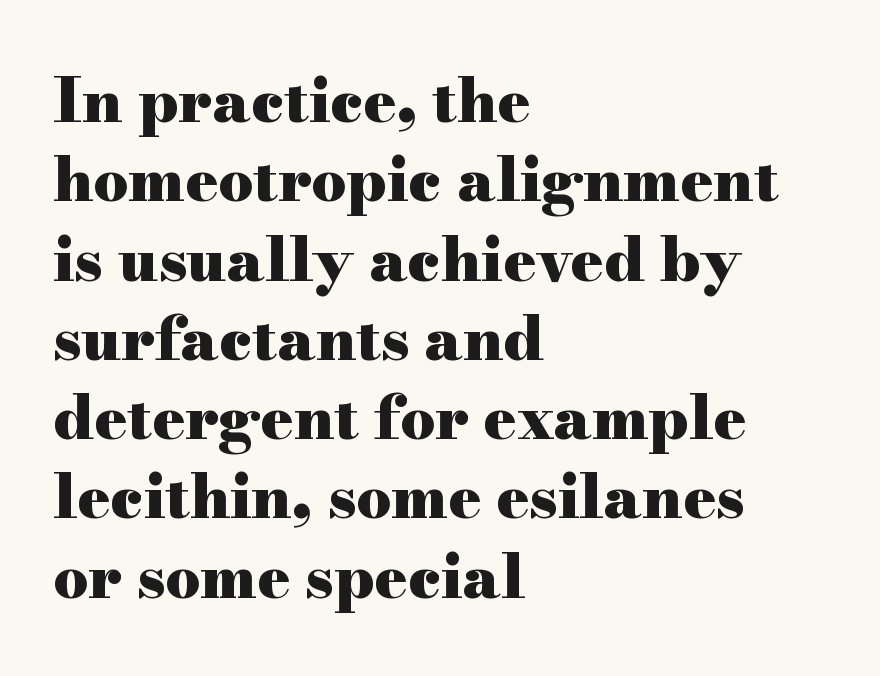
{"serif": "yes", "italic": "no", "bold": "yes", "weight": "heavy", "width": "wide", "stroke_contrast": "high", "x_height": "small", "monospaced": "no", "underline": "no", "align": "left", "line_spacing": "normal", "line_spacing_ratio": 1.3, "letter_spacing": "normal", "letter_spacing_em": 0.0, "glyph_px": 61}
